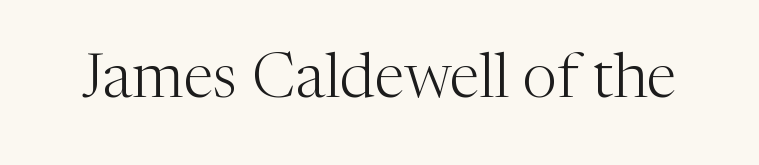
Q: Is the text bold? A: No.
Q: Is the text italic (slanted)? A: No, it is upright.
Q: Is the typeface a serif or a sans-serif typeface? A: Serif.
Q: Is the text underlined? A: No.
Q: Is the spacing between letters normal or unusually wide? A: Normal.
Q: Width (condensed, normal, or wide)? A: Normal.
Q: Stroke contrast? A: Medium.
Q: x-height? A: Medium.
Q: Monospaced? A: No.
